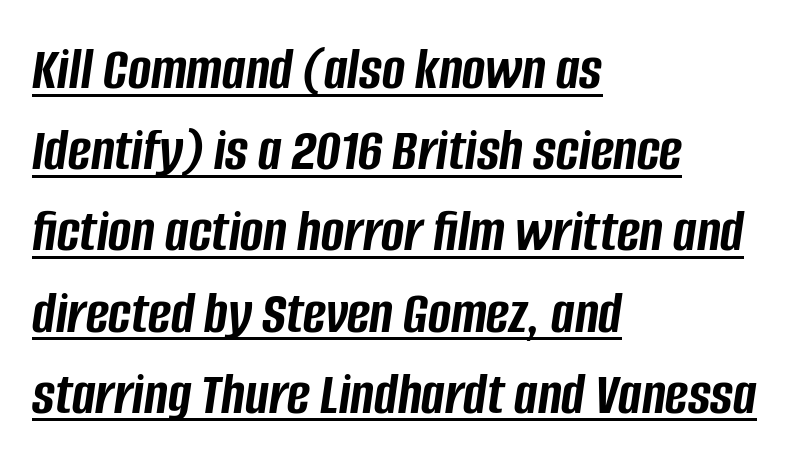
Q: Is the text bold? A: Yes.
Q: Is the text italic (slanted)? A: Yes, it leans right by about 8 degrees.
Q: Is the text underlined? A: Yes.
Q: How is the paragraph aligned? A: Left-aligned.
Q: Is the spacing between letters normal or unusually wide? A: Normal.
Q: Is the spacing between lines tight, normal or loose? A: Normal.
Q: Width (condensed, normal, or wide)? A: Condensed.
Q: Stroke contrast? A: Low.
Q: x-height? A: Large.
Q: Monospaced? A: No.
